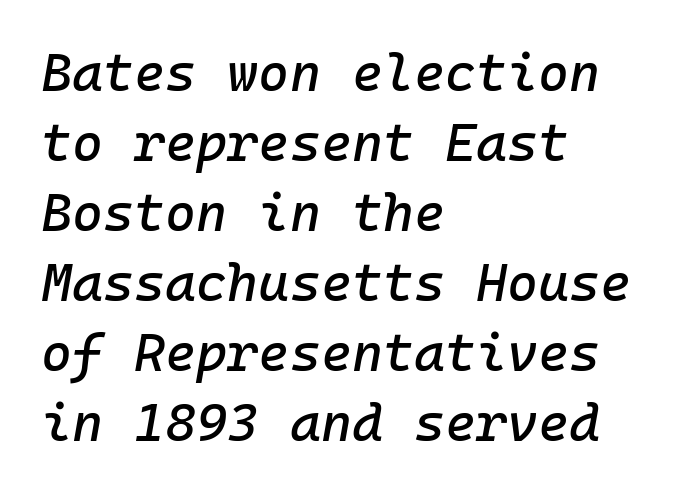
Horizontally, the lines are justified to the leading edge only. The lines sit at an ordinary, default distance from one another. Compared with typical body copy, the letter spacing here is the same. Note the uniform advance width — an 'i' takes as much space as an 'm'. Designer's note — italics engaged. Just letters on the line, the space beneath them empty.
